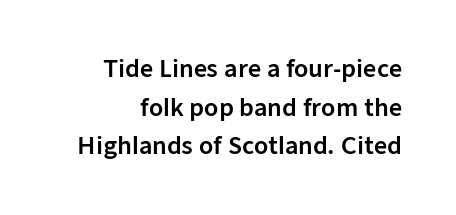
The image shows 23 px text type, upright; set normal line spacing (1.68x), normal letter spacing, not underlined.
